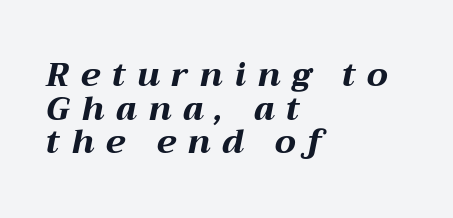
{"italic": "yes", "lean": "right", "slant_degrees": 12, "bold": "yes", "weight": "bold", "width": "wide", "stroke_contrast": "medium", "x_height": "medium", "monospaced": "no", "underline": "no", "align": "left", "line_spacing": "tight", "line_spacing_ratio": 1.02, "letter_spacing": "wide", "letter_spacing_em": 0.35, "glyph_px": 33}
